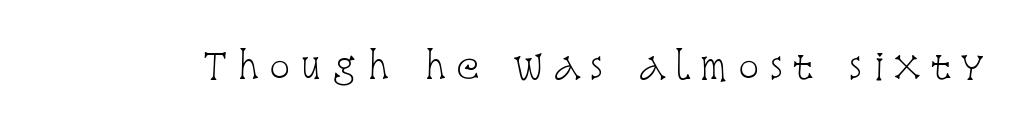
The tracking jumps out immediately: characters are airy and widely separated. You could not count columns in this text — the font is proportionally spaced. Characters remain perfectly vertical along every line. Is the stroke heavy? The answer is a plain regular-or-lighter.
